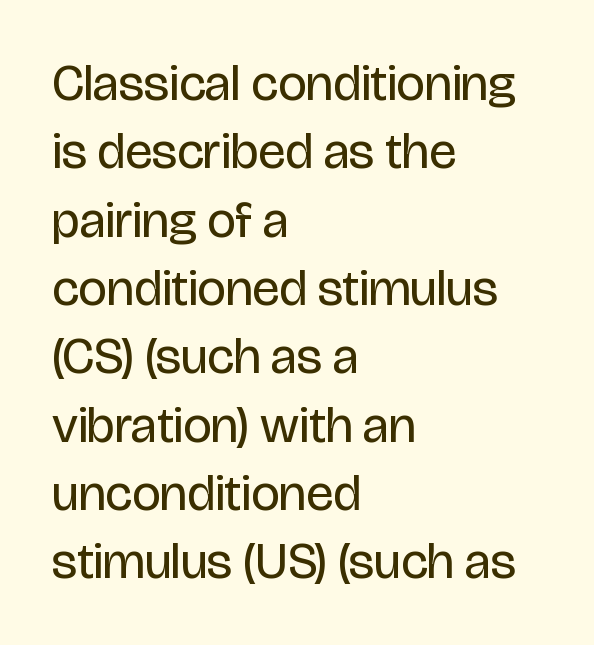
Vertically, the passage feels balanced, rows spaced as you'd expect. Honestly, there is no underline to notice here at all. The lines are quadded left. Are there feet on the stems? There aren't — it's a sans. Do the characters align in a grid? No, the font is proportional.
